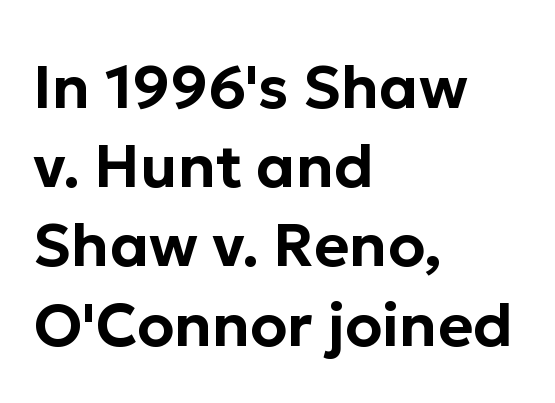
The image shows 60 px sans-serif type, upright; set left-aligned, normal line spacing (1.32x), normal letter spacing, not underlined; low stroke contrast and a medium x-height.
